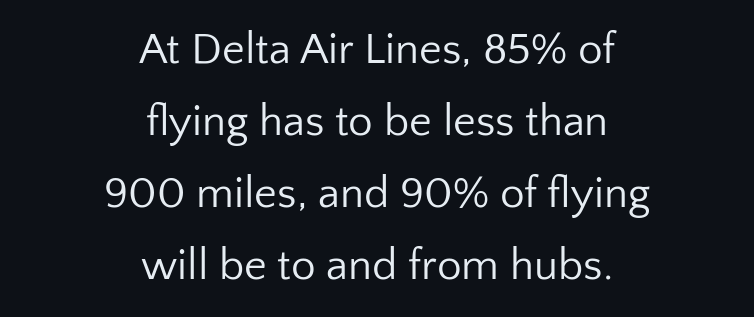
Q: Is the text bold? A: No.
Q: Is the text italic (slanted)? A: No, it is upright.
Q: Is the typeface a serif or a sans-serif typeface? A: Sans-serif.
Q: Is the text underlined? A: No.
Q: How is the paragraph aligned? A: Centered.
Q: Is the spacing between letters normal or unusually wide? A: Normal.
Q: Is the spacing between lines tight, normal or loose? A: Normal.
Q: Width (condensed, normal, or wide)? A: Normal.
Q: Stroke contrast? A: Low.
Q: x-height? A: Medium.
Q: Monospaced? A: No.
